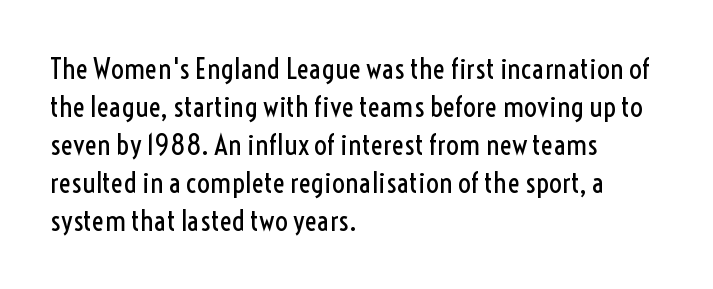
Each letter keeps its own natural width here, so spacing adapts to shape. A bare baseline throughout the passage. Reading down the column, the eye jumps a familiar distance to each next line. Each letter's strokes conclude bluntly, with no projecting serifs.
